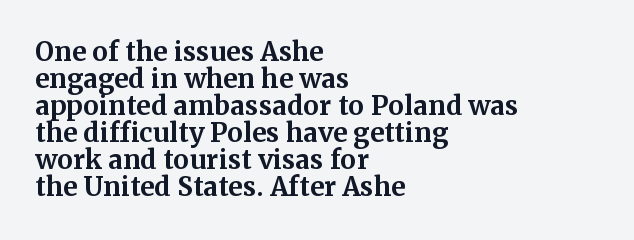
The image shows 26 px bold type, upright; set left-aligned, tight line spacing (1.04x), normal letter spacing, not underlined.
